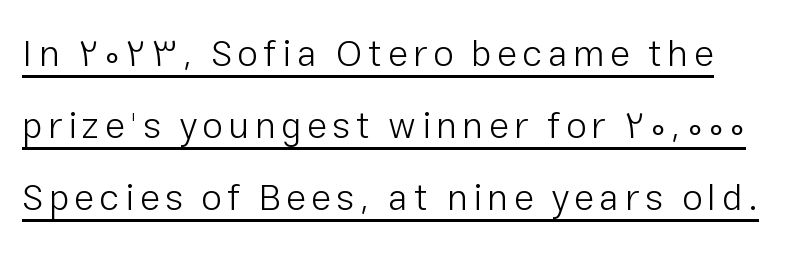
{"serif": "no", "italic": "no", "bold": "no", "weight": "light", "width": "normal", "stroke_contrast": "low", "x_height": "medium", "monospaced": "no", "underline": "yes", "line_spacing": "loose", "line_spacing_ratio": 1.95, "glyph_px": 37}
